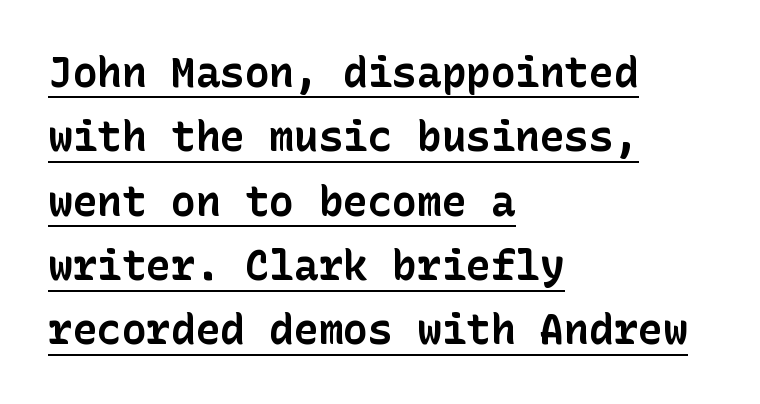
{"serif": "no", "italic": "no", "bold": "yes", "weight": "bold", "width": "normal", "stroke_contrast": "low", "x_height": "medium", "underline": "yes", "align": "left", "line_spacing": "normal", "line_spacing_ratio": 1.57, "letter_spacing": "normal", "letter_spacing_em": 0.0, "glyph_px": 41}
